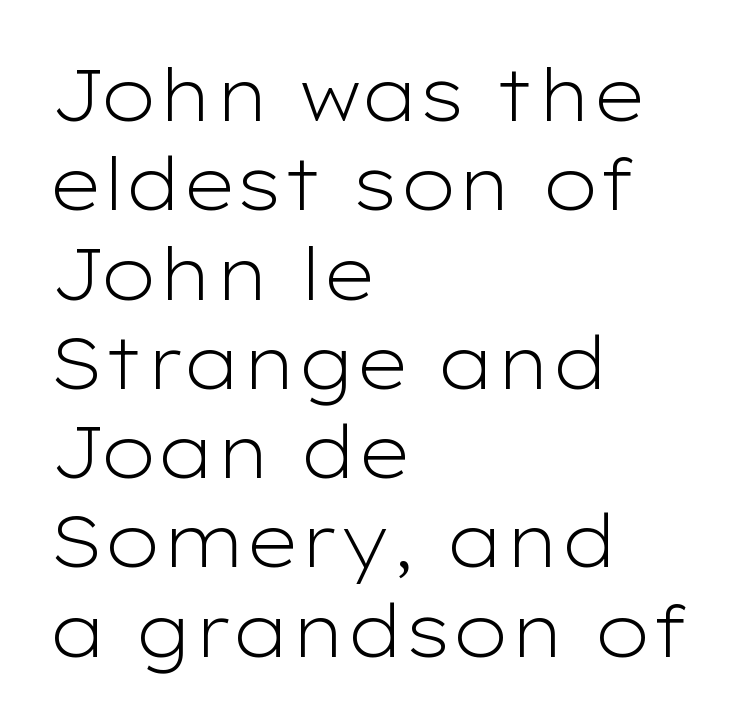
Q: Is the text bold? A: No.
Q: Is the text italic (slanted)? A: No, it is upright.
Q: Is the typeface a serif or a sans-serif typeface? A: Sans-serif.
Q: Is the text underlined? A: No.
Q: How is the paragraph aligned? A: Left-aligned.
Q: Is the spacing between letters normal or unusually wide? A: Normal.
Q: Width (condensed, normal, or wide)? A: Wide.
Q: Stroke contrast? A: Low.
Q: x-height? A: Medium.
Q: Monospaced? A: No.
